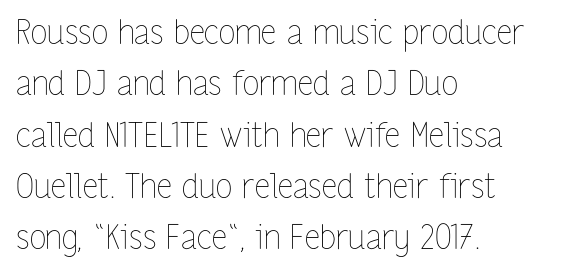
Here the designer chose a conventional face with non-uniform glyph widths. Vertical stems look standard width or narrower in stroke. Regarding leading, the lines here are spaced in the standard way. The rag falls on the right side of this text block.
